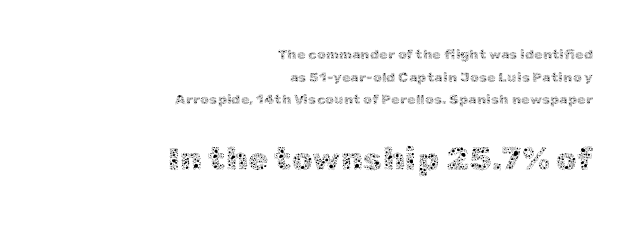
Q: Is the text bold? A: No.
Q: Is the text italic (slanted)? A: No, it is upright.
Q: Is the text underlined? A: No.
Q: How is the paragraph aligned? A: Right-aligned.
Q: Is the spacing between letters normal or unusually wide? A: Normal.
Q: Is the spacing between lines tight, normal or loose? A: Normal.
Q: Which block of text is set in a larger size, the first (top) or the second (bottom)? A: The second (bottom) one.
Q: Width (condensed, normal, or wide)? A: Normal.
Q: x-height? A: Medium.
Q: Monospaced? A: No.
